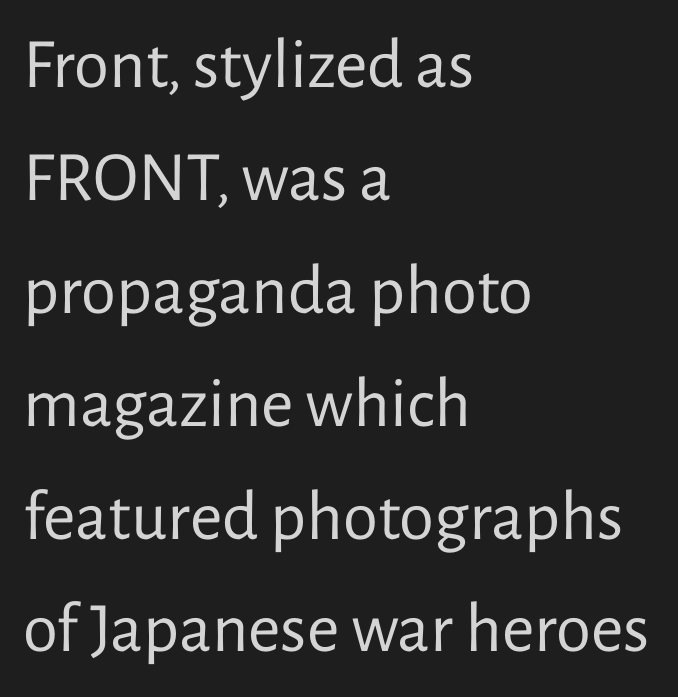
{"serif": "no", "italic": "no", "bold": "no", "weight": "regular", "width": "normal", "stroke_contrast": "low", "x_height": "medium", "monospaced": "no", "underline": "no", "align": "left", "line_spacing": "normal", "line_spacing_ratio": 1.59, "letter_spacing": "normal", "letter_spacing_em": 0.0, "glyph_px": 71}
